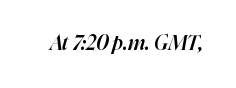
Slightly chunky letters — semibold, I'd say, not full bold. Posture: slanted. No extra tracking has been applied to these lines. Plain, unruled lines of type.
